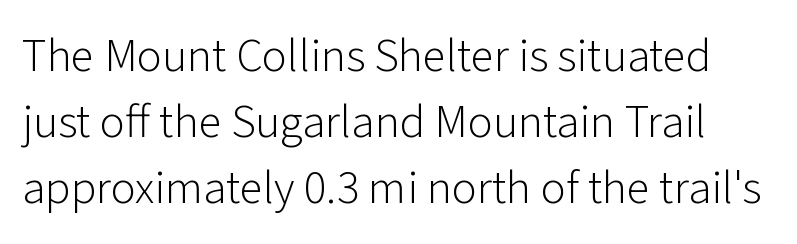
Underline: absent. Posture: vertical. The letterforms sit at book weight or below. You can tell from the bare stems that sans-serif type was used.
